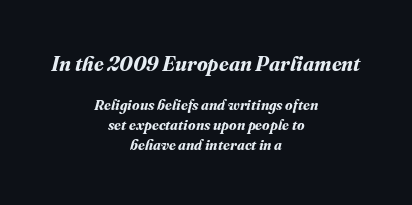
The image shows 20 px bold type; set centered, normal line spacing (1.43x), normal letter spacing, not underlined; the first (top) block is 1.43x larger.
